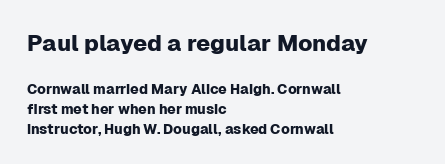
The image shows 23 px text type, upright; set left-aligned, normal line spacing (1.44x), normal letter spacing, not underlined; the first (top) block is 1.64x larger.
